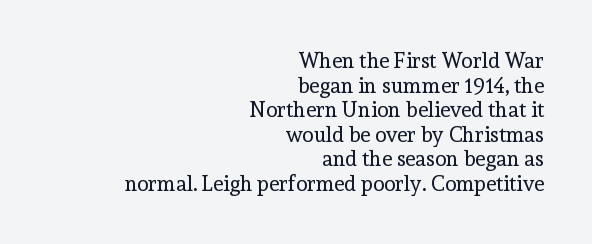
{"italic": "no", "bold": "no", "underline": "no", "align": "right", "line_spacing_ratio": 1.17, "letter_spacing": "normal", "letter_spacing_em": 0.0, "glyph_px": 21}
